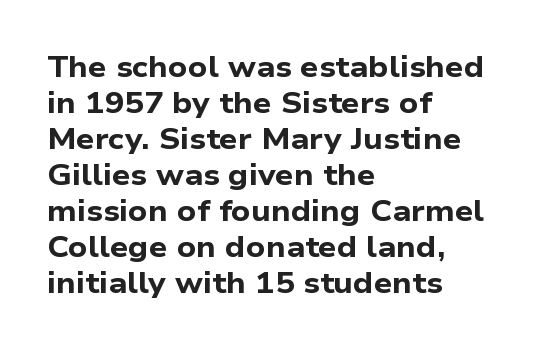
Q: Is the text bold? A: Yes.
Q: Is the typeface a serif or a sans-serif typeface? A: Sans-serif.
Q: Is the text underlined? A: No.
Q: How is the paragraph aligned? A: Left-aligned.
Q: Is the spacing between letters normal or unusually wide? A: Normal.
Q: Width (condensed, normal, or wide)? A: Wide.
Q: Stroke contrast? A: Low.
Q: x-height? A: Medium.
Q: Monospaced? A: No.
